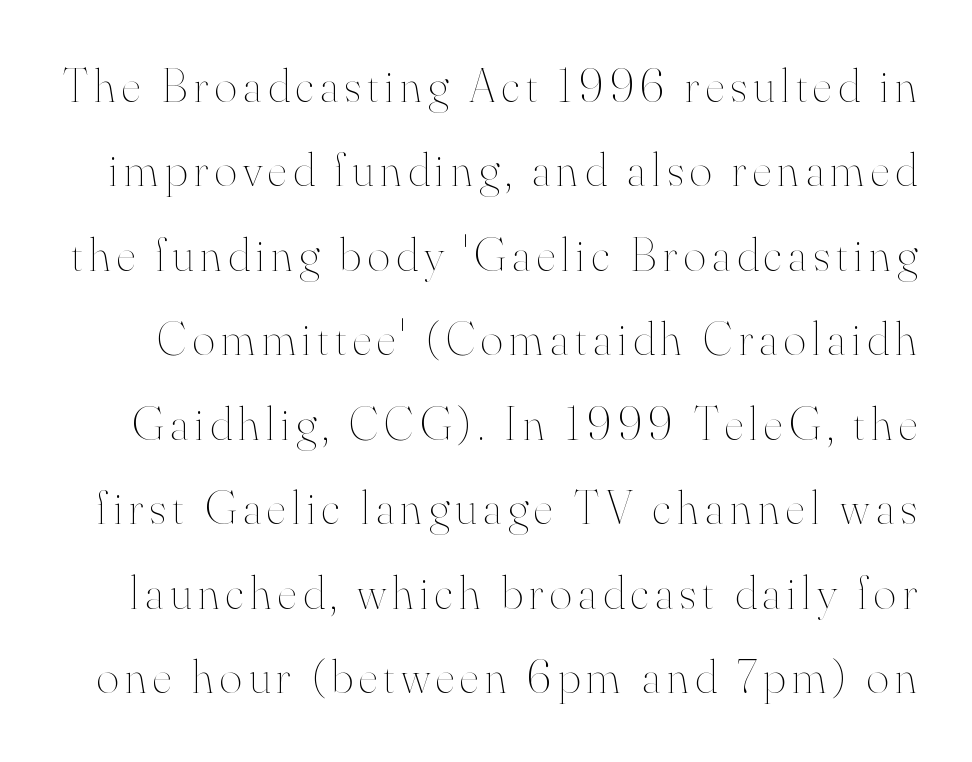
Q: Is the text bold? A: No.
Q: Is the text italic (slanted)? A: No, it is upright.
Q: Is the text underlined? A: No.
Q: Width (condensed, normal, or wide)? A: Normal.
Q: Stroke contrast? A: High.
Q: x-height? A: Small.
Q: Monospaced? A: No.
